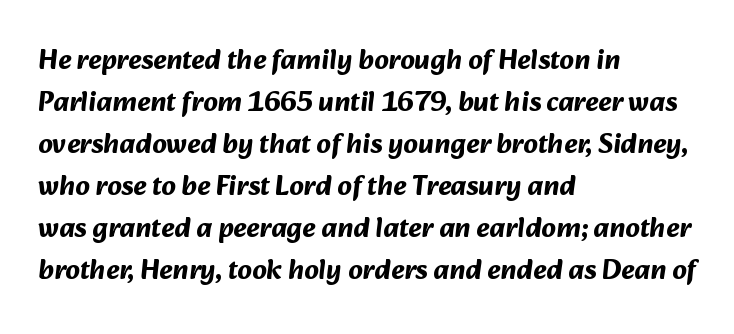
The image shows 28 px bold sans-serif type; set left-aligned, normal line spacing (1.5x), normal letter spacing, not underlined; medium stroke contrast and a medium x-height.
